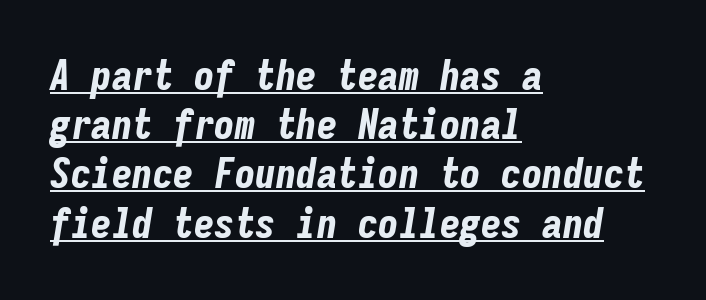
Is there an underline? Yes — a line sits under the letters. The horizontal fit of the characters is conventional and even. Emphasis-style slanted type is in use. As a designer I'd log this as weight 700, bold. Which margin do the lines hug? The left one — the right edge is uneven.
